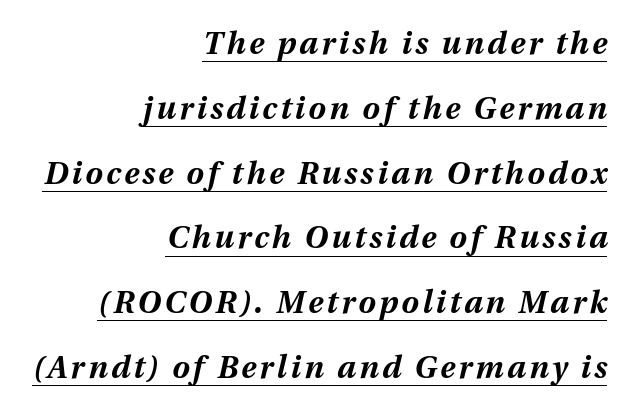
The image shows 31 px bold type, italic (leaning right); set right-aligned, loose line spacing (2.09x), underlined; medium stroke contrast and a medium x-height.
